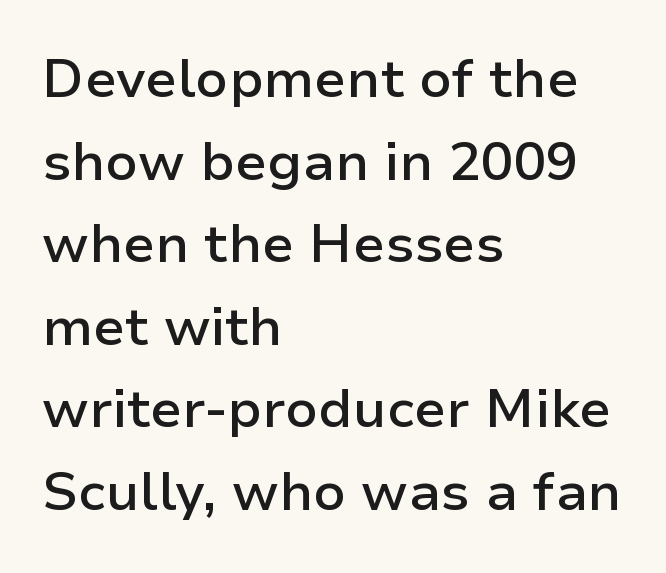
{"serif": "no", "italic": "no", "bold": "semi", "weight": "semibold", "width": "normal", "stroke_contrast": "low", "x_height": "medium", "monospaced": "no", "underline": "no", "align": "left", "line_spacing": "normal", "line_spacing_ratio": 1.53, "letter_spacing": "normal", "letter_spacing_em": 0.0, "glyph_px": 54}
